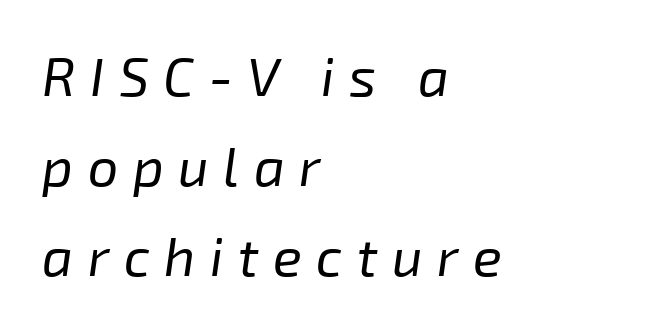
The image shows 54 px regular-weight type, italic (leaning right); set left-aligned, normal line spacing (1.67x), unusually wide letter spacing (+0.27 em), not underlined; low stroke contrast and a medium x-height.
